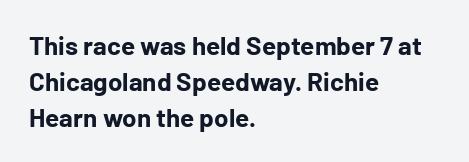
Weight: bold. Inter-character spacing is left at the font's built-in metrics. Check the space under the baseline: it is left empty. These lines sit exactly where default settings would place them. Compared with a centered layout, this one pins lines to the left instead.
